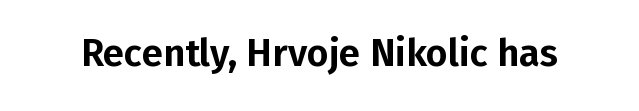
The string is rendered with underlining switched off. Is this a sans? Yes — the strokes have no serifs. Character widths vary here, with narrow letters taking less room than wide ones. Posture: vertical. These lines keep a tight, regular rhythm from letter to letter.
